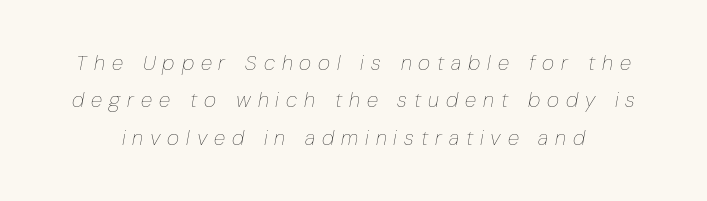
The image shows 21 px text type, italic (leaning right); set line spacing 1.78x, unusually wide letter spacing (+0.33 em), not underlined.
